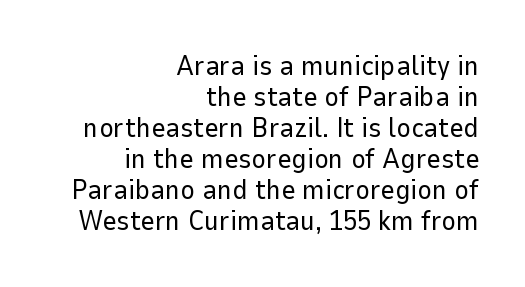
Just letters on the line, the space beneath them empty. Quick note: interline space is minimal. Is the letter spacing exaggerated? No — it looks like the ordinary default. Weight class: somewhere from thin through regular. In CSS terms this would be text-align: right. Do the letters lean? They stand straight.
